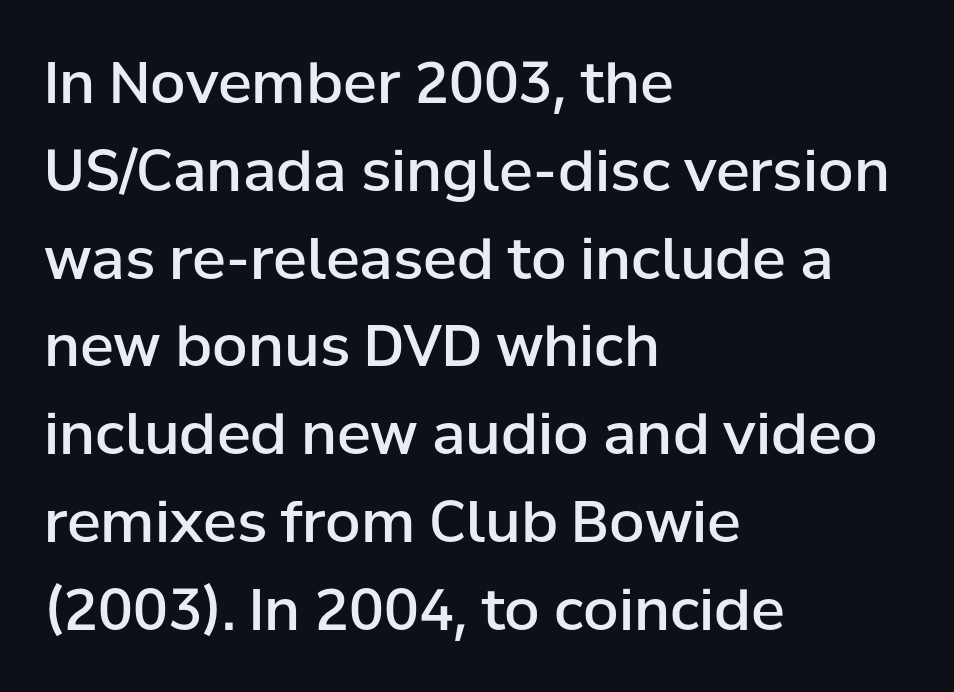
{"serif": "no", "italic": "no", "bold": "semi", "weight": "semibold", "width": "normal", "stroke_contrast": "low", "x_height": "medium", "monospaced": "no", "underline": "no", "align": "left", "line_spacing": "normal", "line_spacing_ratio": 1.54, "letter_spacing": "normal", "letter_spacing_em": 0.0, "glyph_px": 57}
